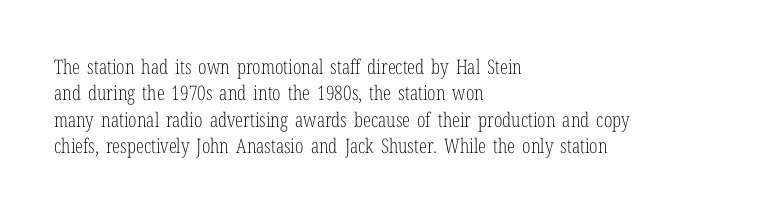
{"italic": "no", "bold": "no", "underline": "no", "align": "left", "line_spacing": "normal", "line_spacing_ratio": 1.32, "letter_spacing": "normal", "letter_spacing_em": 0.0, "glyph_px": 20}
